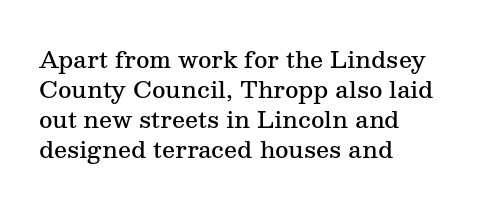
How are the letters spaced? Ordinarily, with no added tracking. Ordinary non-slanted type is in use. Notice the strokes are somewhat thickened but not fully heavy: this is a semibold. Descenders are the only things crossing below the line.
